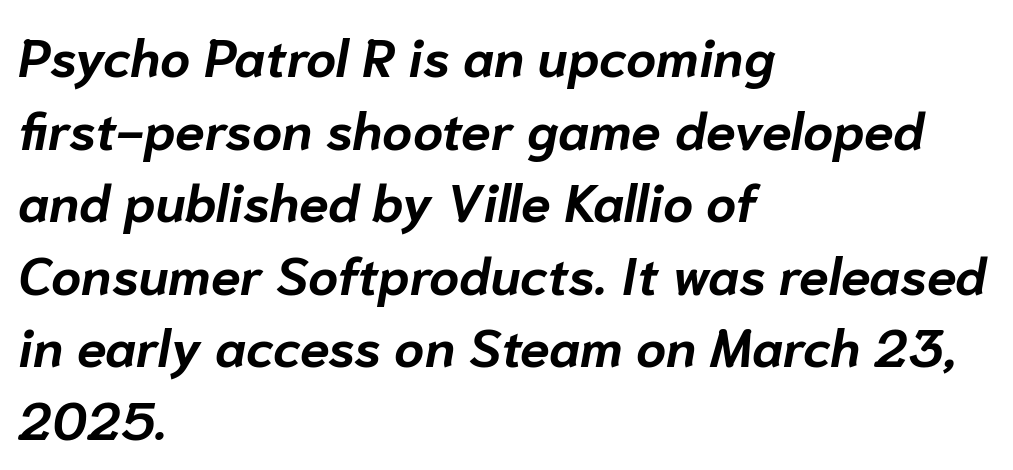
Q: Is the text bold? A: Yes.
Q: Is the text italic (slanted)? A: Yes, it leans right by about 10 degrees.
Q: Is the text underlined? A: No.
Q: How is the paragraph aligned? A: Left-aligned.
Q: Is the spacing between letters normal or unusually wide? A: Normal.
Q: Is the spacing between lines tight, normal or loose? A: Normal.
Q: Width (condensed, normal, or wide)? A: Normal.
Q: Stroke contrast? A: Low.
Q: x-height? A: Medium.
Q: Monospaced? A: No.
